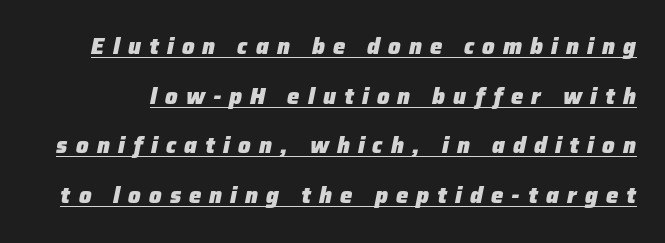
{"italic": "yes", "lean": "right", "slant_degrees": 12, "bold": "yes", "underline": "yes", "line_spacing": "loose", "line_spacing_ratio": 2.26, "letter_spacing": "wide", "letter_spacing_em": 0.37, "glyph_px": 22}
